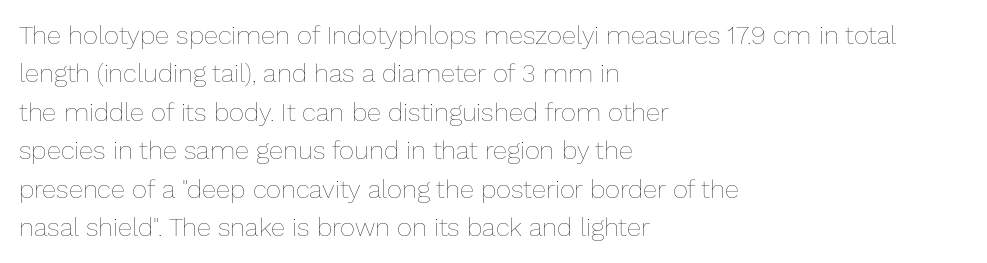
The image shows 26 px text type, upright; set left-aligned, normal line spacing (1.48x), normal letter spacing, not underlined.
